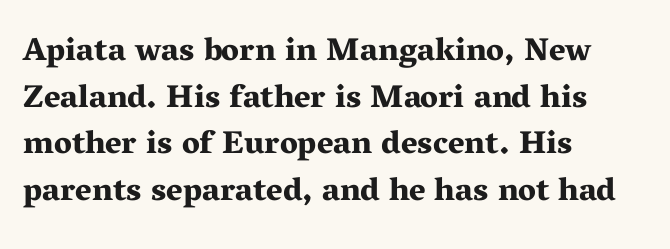
The image shows 32 px bold, wide serif type, upright; set left-aligned, normal line spacing (1.46x), normal letter spacing, not underlined; medium stroke contrast and a medium x-height.
